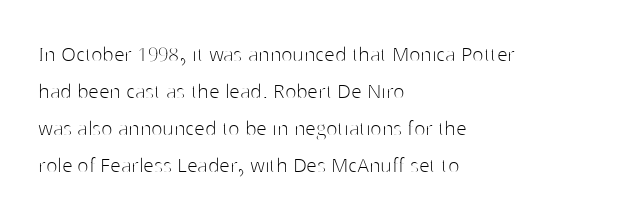
Vertical strokes here are truly vertical. Every row of glyphs begins at an identical x-position on the left. Between one letter and the next there's only the usual sliver of space. Only glyphs here, with clear space below each row.
